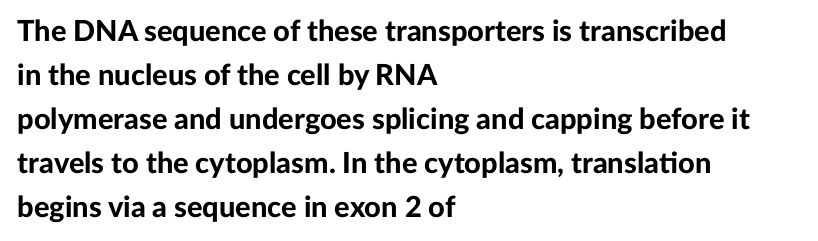
Q: Is the text bold? A: Yes.
Q: Is the text italic (slanted)? A: No, it is upright.
Q: Is the typeface a serif or a sans-serif typeface? A: Sans-serif.
Q: Is the text underlined? A: No.
Q: How is the paragraph aligned? A: Left-aligned.
Q: Is the spacing between letters normal or unusually wide? A: Normal.
Q: Is the spacing between lines tight, normal or loose? A: Normal.
Q: Width (condensed, normal, or wide)? A: Normal.
Q: Stroke contrast? A: Low.
Q: x-height? A: Medium.
Q: Monospaced? A: No.
